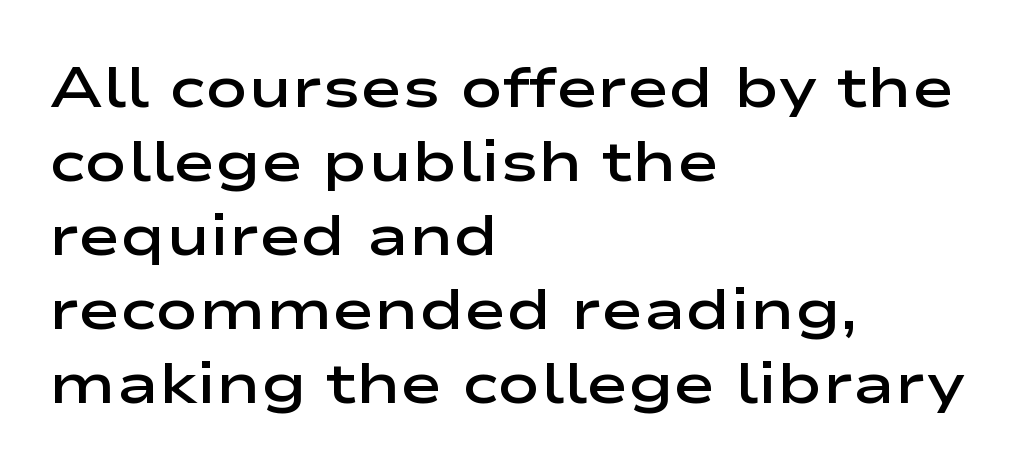
The image shows 57 px semibold, wide sans-serif type, upright; set left-aligned, normal line spacing (1.3x), normal letter spacing, not underlined; low stroke contrast and a medium x-height.
